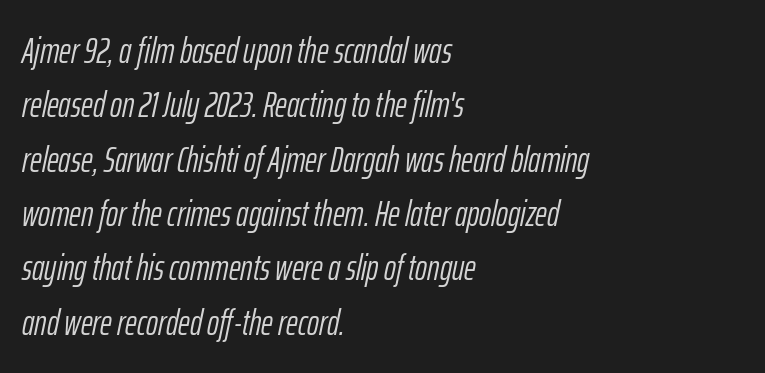
Quick note: underline off. Look at the tracking — it's just the regular setting, nothing added. The rendering uses natural spacing where letterforms have individual widths. Is the type slanted? Yes — the strokes lean at a clear angle. Is the block centered? No — it sits flush against the left margin. Vertical stems look standard width or narrower in stroke.
